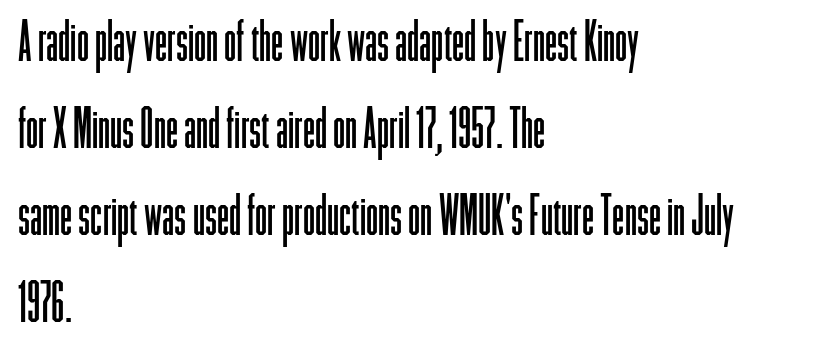
Q: Is the text bold? A: No.
Q: Is the text italic (slanted)? A: No, it is upright.
Q: Is the typeface a serif or a sans-serif typeface? A: Sans-serif.
Q: Is the text underlined? A: No.
Q: How is the paragraph aligned? A: Left-aligned.
Q: Is the spacing between letters normal or unusually wide? A: Normal.
Q: Is the spacing between lines tight, normal or loose? A: Normal.
Q: Width (condensed, normal, or wide)? A: Condensed.
Q: Stroke contrast? A: Low.
Q: x-height? A: Medium.
Q: Monospaced? A: No.
